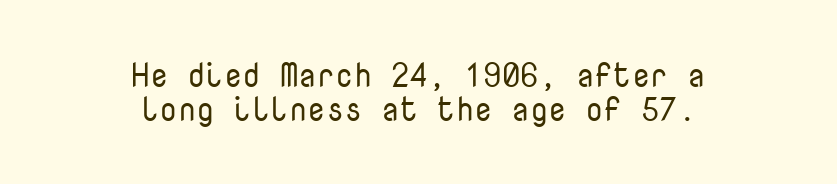
The image shows 33 px regular-weight sans-serif type, upright, monospaced; set centered, tight line spacing (1.04x), normal letter spacing, not underlined; low stroke contrast and a medium x-height.
